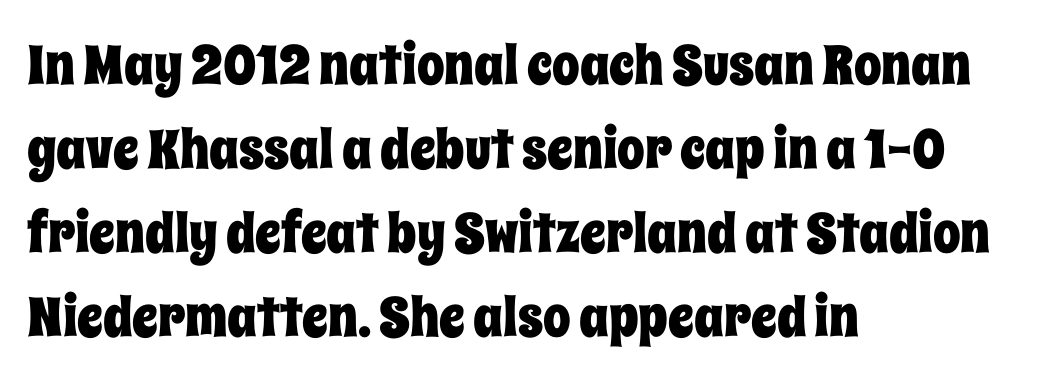
Q: Is the text italic (slanted)? A: No, it is upright.
Q: Is the text underlined? A: No.
Q: How is the paragraph aligned? A: Left-aligned.
Q: Is the spacing between letters normal or unusually wide? A: Normal.
Q: Is the spacing between lines tight, normal or loose? A: Normal.
Q: Width (condensed, normal, or wide)? A: Condensed.
Q: Stroke contrast? A: Low.
Q: x-height? A: Large.
Q: Monospaced? A: No.
